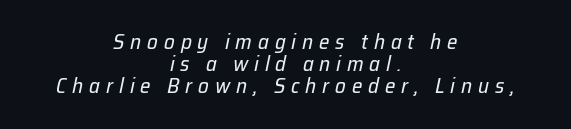
Q: Is the text bold? A: No.
Q: Is the text italic (slanted)? A: Yes, it leans right by about 12 degrees.
Q: Is the text underlined? A: No.
Q: How is the paragraph aligned? A: Centered.
Q: Is the spacing between letters normal or unusually wide? A: Unusually wide.
Q: Is the spacing between lines tight, normal or loose? A: Tight.
